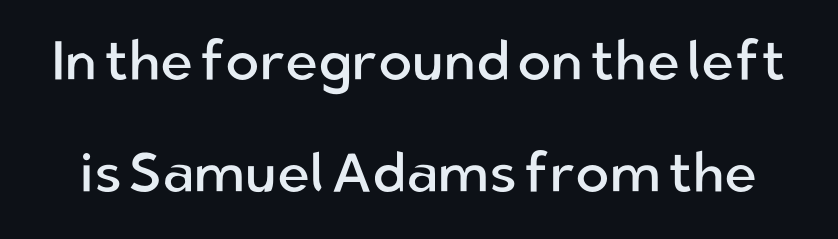
Q: Is the text bold? A: No.
Q: Is the text italic (slanted)? A: No, it is upright.
Q: Is the typeface a serif or a sans-serif typeface? A: Sans-serif.
Q: Is the text underlined? A: No.
Q: Is the spacing between letters normal or unusually wide? A: Normal.
Q: Is the spacing between lines tight, normal or loose? A: Loose.
Q: Width (condensed, normal, or wide)? A: Normal.
Q: Stroke contrast? A: Low.
Q: x-height? A: Medium.
Q: Monospaced? A: No.
